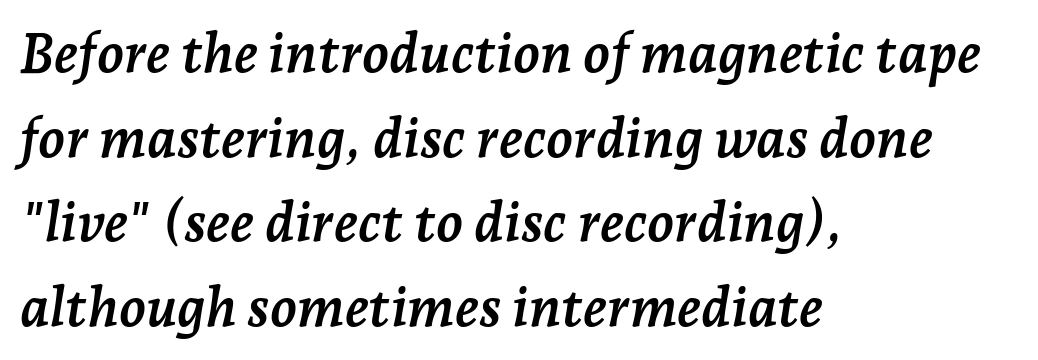
When letters slant like this, we call the style italic. Set as a true bold cut, around the 700 mark. These lines are rendered in a variable-pitch font. Unmarked baselines from the first word to the last.
